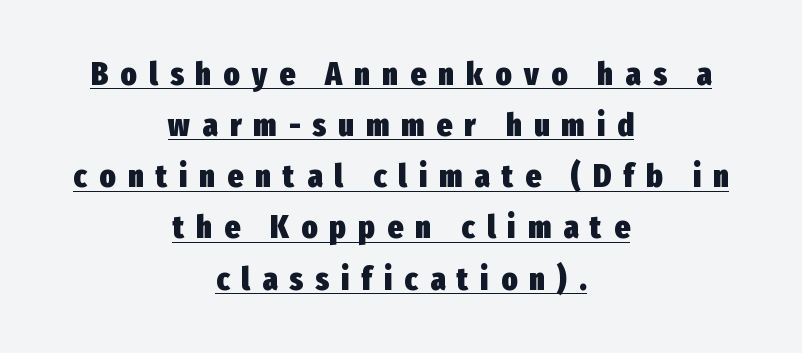
Q: Is the text bold? A: Yes.
Q: Is the text italic (slanted)? A: No, it is upright.
Q: Is the typeface a serif or a sans-serif typeface? A: Sans-serif.
Q: Is the text underlined? A: Yes.
Q: How is the paragraph aligned? A: Centered.
Q: Is the spacing between letters normal or unusually wide? A: Unusually wide.
Q: Is the spacing between lines tight, normal or loose? A: Normal.
Q: Width (condensed, normal, or wide)? A: Condensed.
Q: Stroke contrast? A: Low.
Q: x-height? A: Medium.
Q: Monospaced? A: No.
